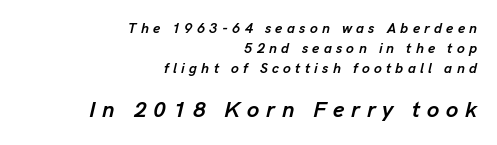
{"italic": "yes", "lean": "right", "slant_degrees": 13, "bold": "yes", "underline": "no", "align": "right", "line_spacing": "normal", "line_spacing_ratio": 1.42, "letter_spacing": "wide", "letter_spacing_em": 0.31, "larger_block": "second", "size_ratio": 1.57, "glyph_px": 22}
